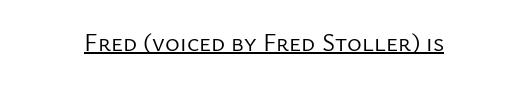
{"italic": "no", "bold": "no", "underline": "yes", "letter_spacing": "normal", "letter_spacing_em": 0.0, "glyph_px": 25}
